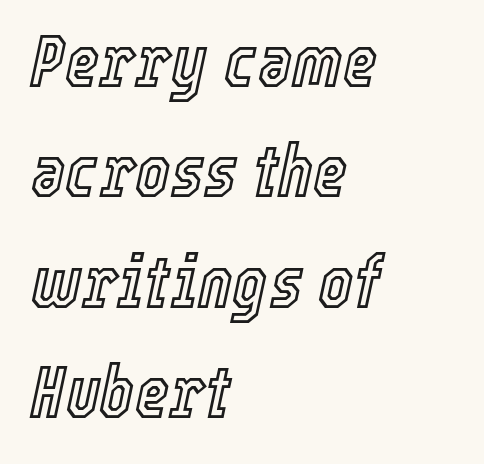
{"italic": "yes", "lean": "right", "slant_degrees": 12, "width": "condensed", "x_height": "medium", "monospaced": "no", "underline": "no", "align": "left", "line_spacing": "normal", "line_spacing_ratio": 1.49, "letter_spacing": "normal", "letter_spacing_em": 0.0, "glyph_px": 74}
